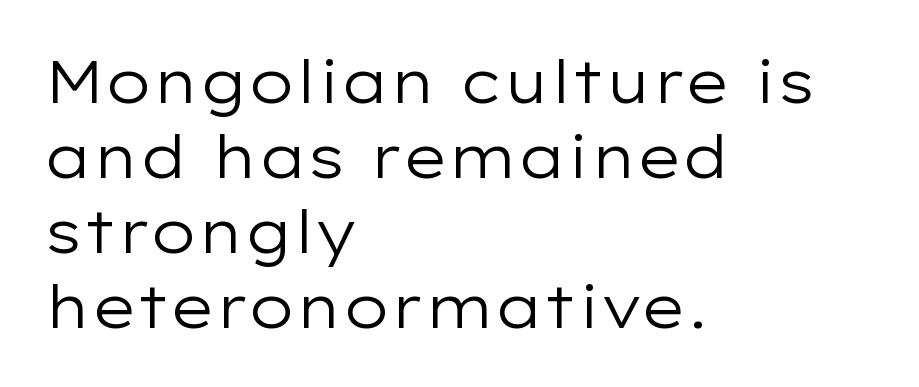
Any mark beneath the type? The region is blank. The font sits on the lighter half of the weight spectrum, regular included. Do the letters lean? They stand straight. Line starts are locked; line ends wander.
